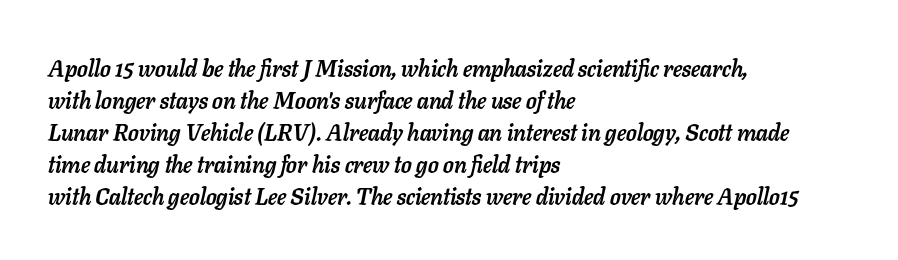
The image shows 23 px bold type, italic (leaning right); set left-aligned, normal line spacing (1.39x), normal letter spacing, not underlined.
